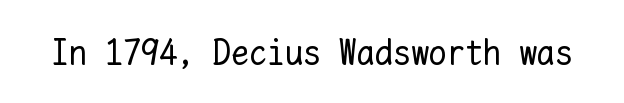
{"italic": "no", "bold": "no", "weight": "regular", "width": "normal", "stroke_contrast": "low", "x_height": "medium", "monospaced": "yes", "underline": "no", "letter_spacing": "normal", "letter_spacing_em": 0.0, "glyph_px": 36}
